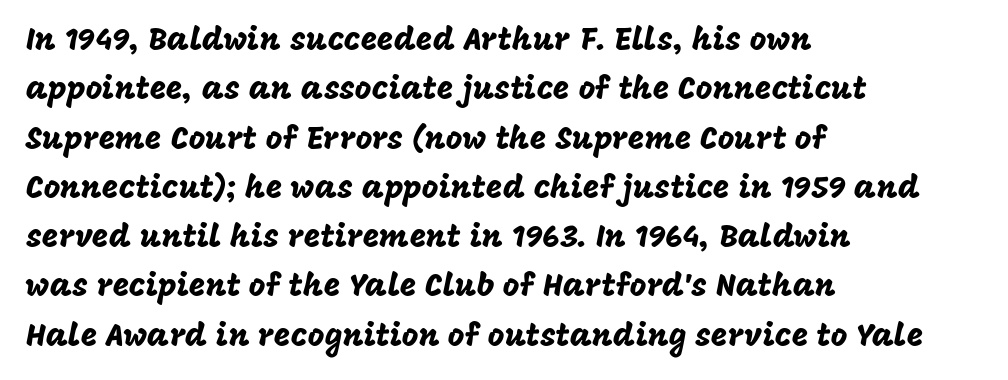
The image shows 32 px sans-serif type; set left-aligned, normal line spacing (1.54x), normal letter spacing, not underlined; low stroke contrast and a large x-height.
